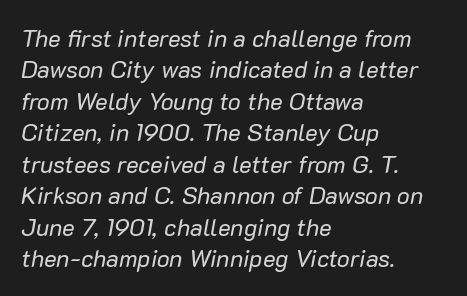
{"italic": "yes", "lean": "right", "slant_degrees": 10, "bold": "no", "underline": "no", "align": "left", "line_spacing": "normal", "line_spacing_ratio": 1.31, "letter_spacing": "normal", "letter_spacing_em": 0.0, "glyph_px": 24}
